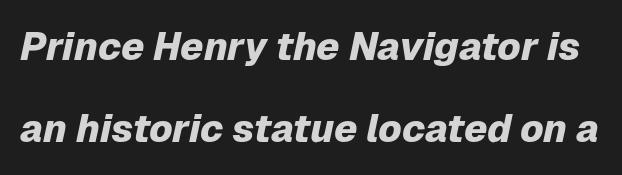
{"italic": "yes", "lean": "right", "slant_degrees": 12, "bold": "yes", "weight": "heavy", "width": "normal", "stroke_contrast": "low", "x_height": "medium", "monospaced": "no", "underline": "no", "line_spacing": "loose", "line_spacing_ratio": 2.11, "letter_spacing": "normal", "letter_spacing_em": 0.0, "glyph_px": 39}
